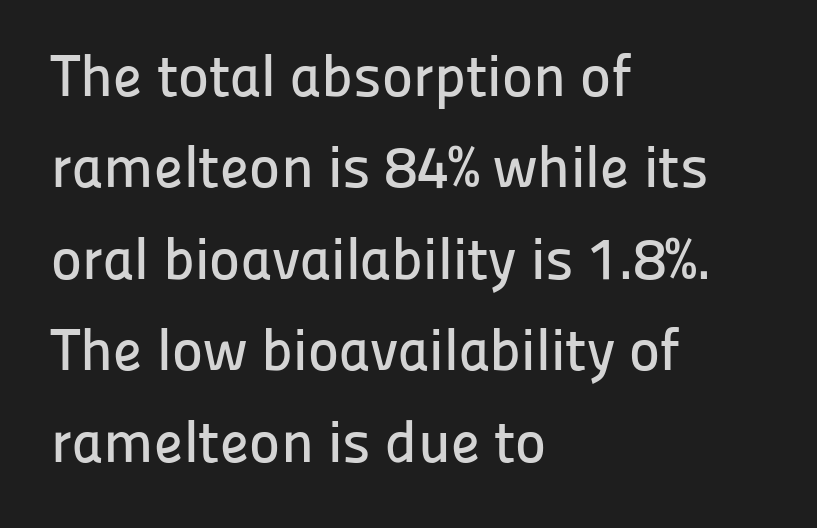
Regular leading. In terms of posture, this sample is upright. Each letter keeps its own natural width here, so spacing adapts to shape. The passage shown has conventional tracking throughout. Where is the straight margin? On the left.
